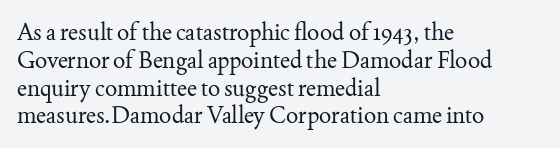
The image shows 23 px text type, upright; set left-aligned, line spacing 1.21x, normal letter spacing, not underlined.
